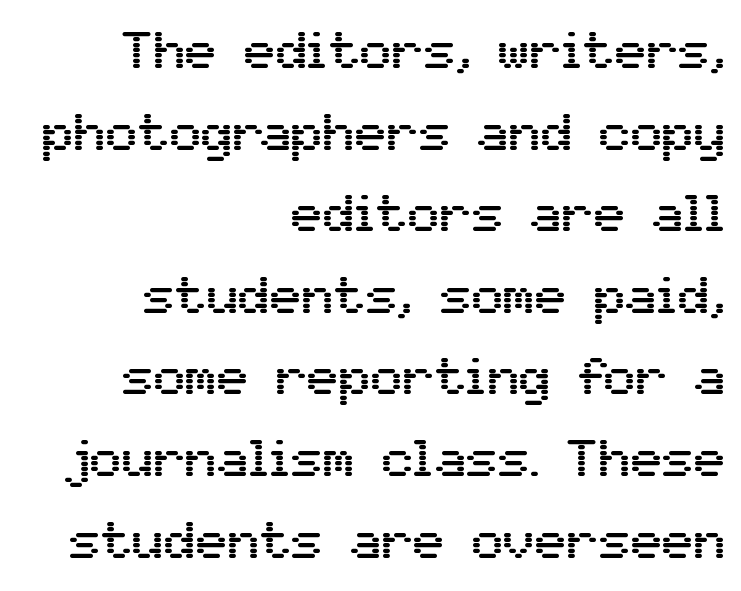
Notice how descenders clear the ascenders below comfortably — that's standard leading. A bare baseline throughout the passage. Alignment: flush right. A typesetter would label this face a sans. A typesetter would call this zero additional tracking.
